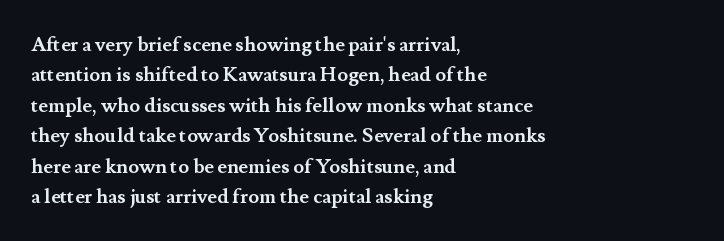
Q: Is the text bold? A: Yes.
Q: Is the text italic (slanted)? A: No, it is upright.
Q: Is the text underlined? A: No.
Q: How is the paragraph aligned? A: Left-aligned.
Q: Is the spacing between letters normal or unusually wide? A: Normal.
Q: Is the spacing between lines tight, normal or loose? A: Normal.
